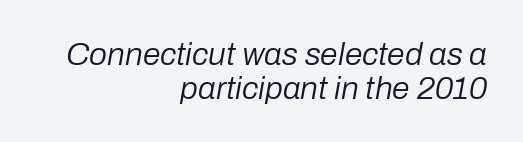
Q: Is the text bold? A: No.
Q: Is the text italic (slanted)? A: Yes, it leans right by about 10 degrees.
Q: Is the text underlined? A: No.
Q: How is the paragraph aligned? A: Right-aligned.
Q: Is the spacing between letters normal or unusually wide? A: Normal.
Q: Is the spacing between lines tight, normal or loose? A: Tight.
Q: Width (condensed, normal, or wide)? A: Normal.
Q: Stroke contrast? A: Low.
Q: x-height? A: Medium.
Q: Monospaced? A: No.
